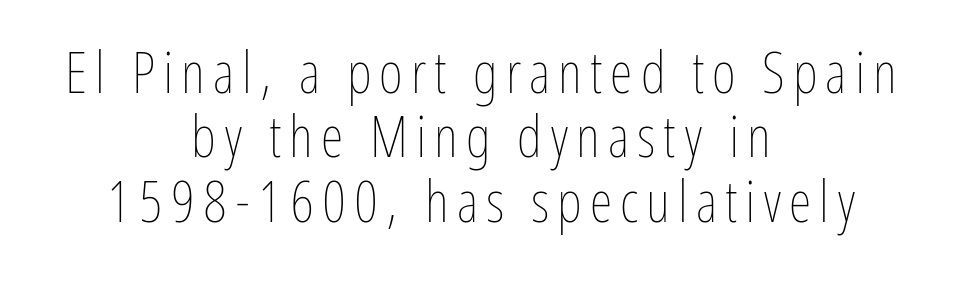
Q: Is the text bold? A: No.
Q: Is the text italic (slanted)? A: No, it is upright.
Q: Is the text underlined? A: No.
Q: How is the paragraph aligned? A: Centered.
Q: Is the spacing between lines tight, normal or loose? A: Tight.
Q: Width (condensed, normal, or wide)? A: Condensed.
Q: Stroke contrast? A: Low.
Q: x-height? A: Medium.
Q: Monospaced? A: No.
